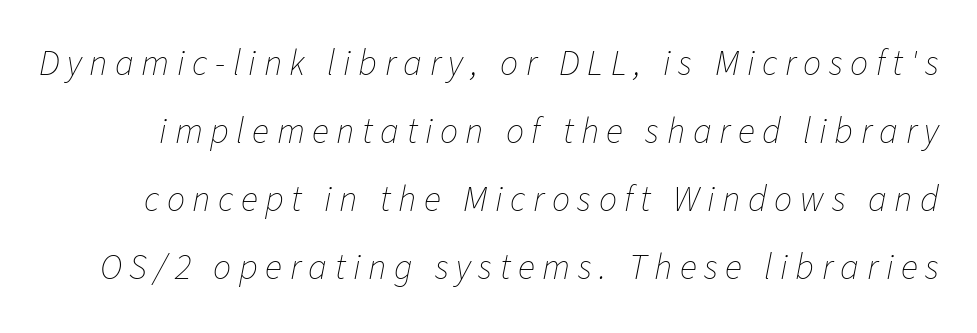
Q: Is the text bold? A: No.
Q: Is the text italic (slanted)? A: Yes, it leans right by about 11 degrees.
Q: Is the text underlined? A: No.
Q: Is the spacing between letters normal or unusually wide? A: Unusually wide.
Q: Width (condensed, normal, or wide)? A: Normal.
Q: Stroke contrast? A: Low.
Q: x-height? A: Medium.
Q: Monospaced? A: No.
